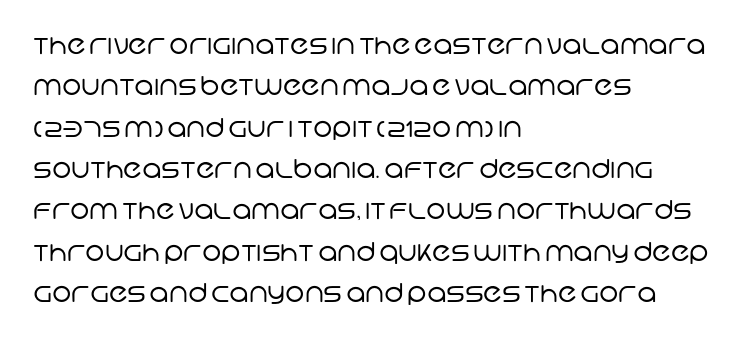
The cut favours lightness, reaching ordinary text weight at its darkest. One-word summary of the alignment: left. One glance says typical: line gaps are just what's usual. No word sits above an underline. The type is set solid horizontally, with unmodified tracking.
